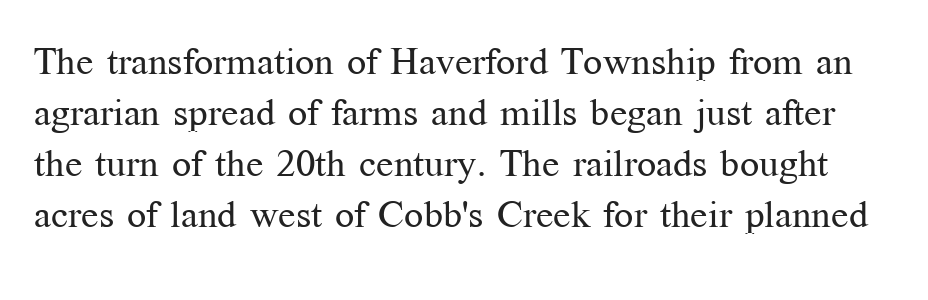
Every stem runs plumb, perpendicular to the baseline. Students, note that the glyphs here touch the page at normal intervals. The characters are drawn with everyday or finer stroke widths. Looks like regular typesetting: each glyph gets only the width it needs. Summary of vertical rhythm: regular, with standard interline spacing. The designer went with a serif here, giving each stem small feet.
